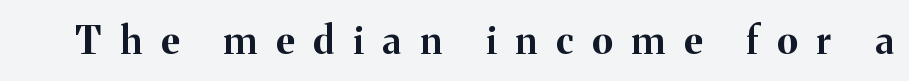
{"serif": "yes", "italic": "no", "bold": "yes", "weight": "bold", "width": "normal", "stroke_contrast": "medium", "x_height": "medium", "monospaced": "no", "underline": "no", "letter_spacing": "wide", "letter_spacing_em": 0.5, "glyph_px": 38}
